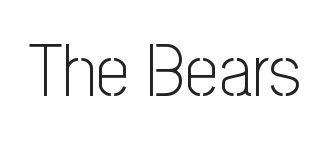
The image shows 74 px light, condensed sans-serif type, upright; set normal letter spacing, not underlined; low stroke contrast and a medium x-height.
